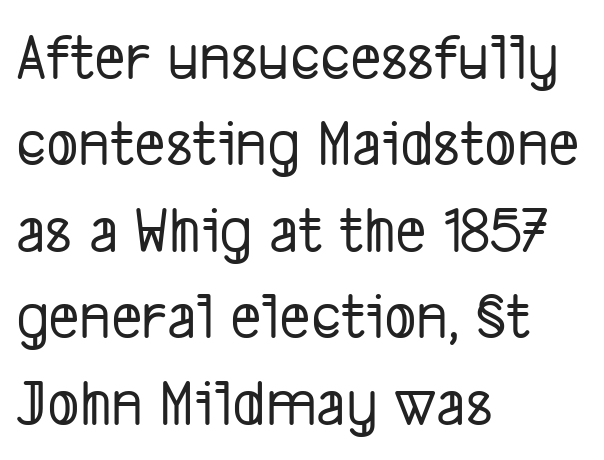
Between one letter and the next there's only the usual sliver of space. One glance says typical: line gaps are just what's usual. A sans-serif font was chosen for this passage. Character widths vary here, with narrow letters taking less room than wide ones. The passage is arranged the way most books set body copy — flush left. This rendering features lettering with no underline.
